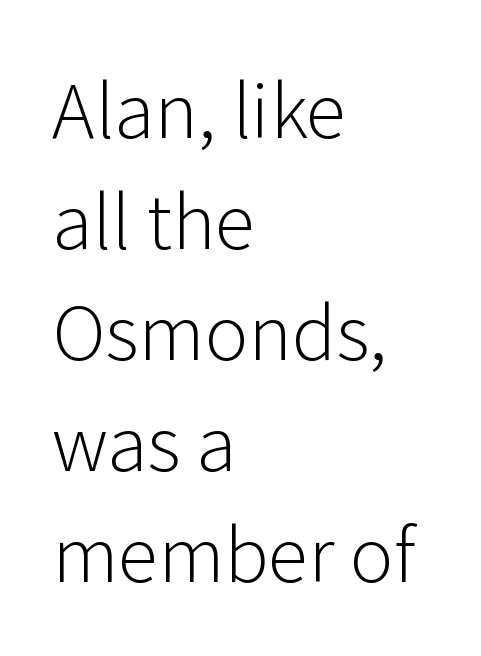
Q: Is the text bold? A: No.
Q: Is the text italic (slanted)? A: No, it is upright.
Q: Is the typeface a serif or a sans-serif typeface? A: Sans-serif.
Q: Is the text underlined? A: No.
Q: How is the paragraph aligned? A: Left-aligned.
Q: Is the spacing between letters normal or unusually wide? A: Normal.
Q: Is the spacing between lines tight, normal or loose? A: Normal.
Q: Width (condensed, normal, or wide)? A: Normal.
Q: Stroke contrast? A: Low.
Q: x-height? A: Medium.
Q: Monospaced? A: No.
